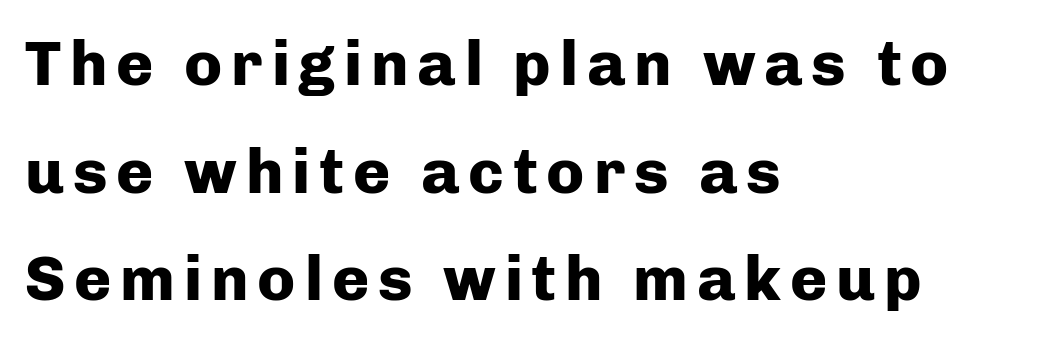
Proportional: the letters do not fall into vertical columns. The paragraph has a hard left edge and a soft right edge. Check the space under the baseline: it is left empty. Does the weight exceed regular? Yes, all the way to bold. This is sans-serif lettering, the kind often seen on screens and signage.
